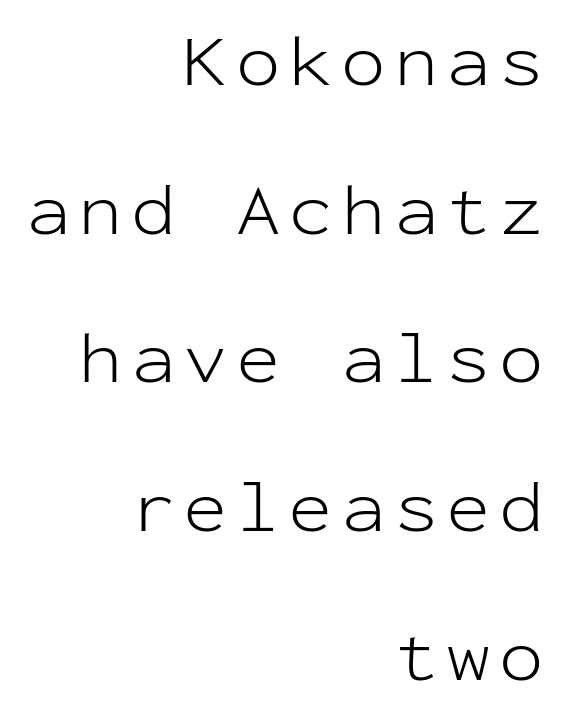
{"serif": "no", "italic": "no", "bold": "no", "weight": "light", "width": "normal", "stroke_contrast": "low", "x_height": "medium", "monospaced": "yes", "underline": "no", "align": "right", "line_spacing": "loose", "line_spacing_ratio": 2.01, "glyph_px": 74}
